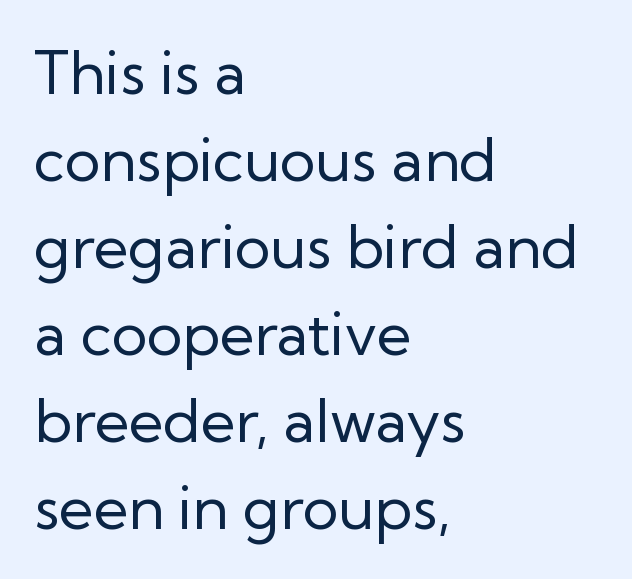
Q: Is the text bold? A: No.
Q: Is the text italic (slanted)? A: No, it is upright.
Q: Is the typeface a serif or a sans-serif typeface? A: Sans-serif.
Q: Is the text underlined? A: No.
Q: How is the paragraph aligned? A: Left-aligned.
Q: Is the spacing between letters normal or unusually wide? A: Normal.
Q: Is the spacing between lines tight, normal or loose? A: Normal.
Q: Width (condensed, normal, or wide)? A: Normal.
Q: Stroke contrast? A: Low.
Q: x-height? A: Medium.
Q: Monospaced? A: No.
